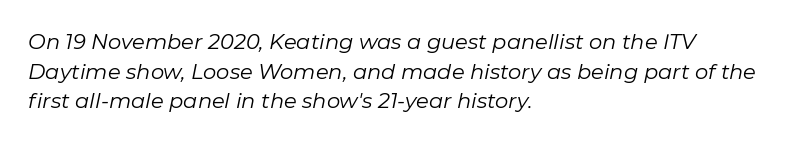
Q: Is the text bold? A: No.
Q: Is the text italic (slanted)? A: Yes, it leans right by about 11 degrees.
Q: Is the text underlined? A: No.
Q: How is the paragraph aligned? A: Left-aligned.
Q: Is the spacing between letters normal or unusually wide? A: Normal.
Q: Is the spacing between lines tight, normal or loose? A: Normal.
